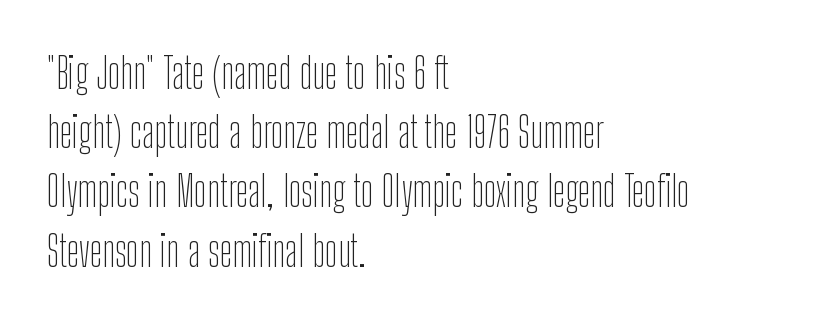
The passage shown is typed in a proportional face where columns would drift. Check the space under the baseline: it is left empty. The letterforms sit at book weight or below. In terms of letterspacing, this is plain default setting. The designer left line spacing at the default. This sample uses a sans-serif face.
